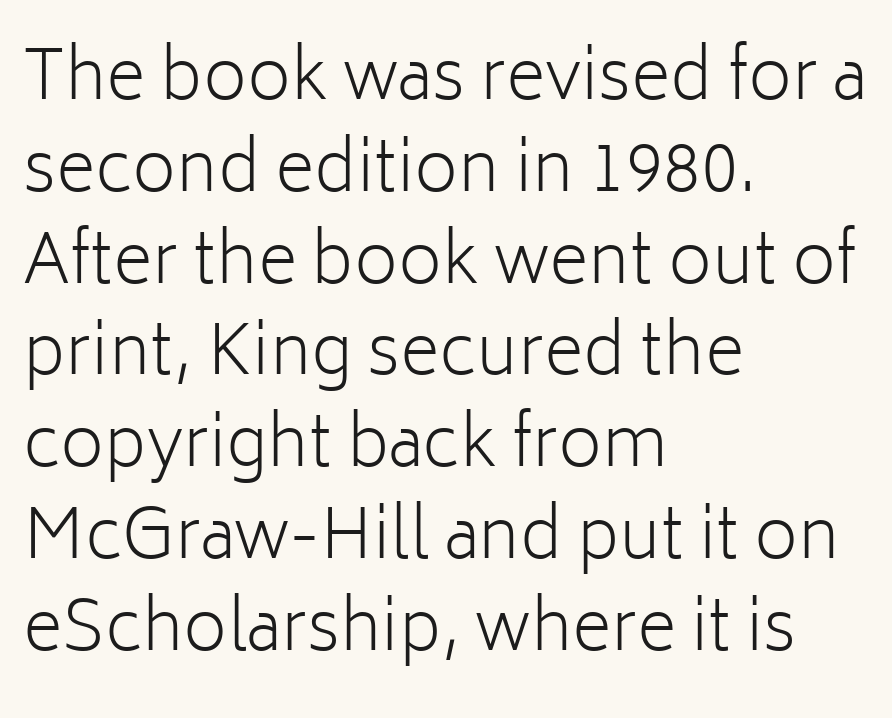
Observe the absence of serifs on each vertical stroke in this sample. Each letter keeps its own natural width here, so spacing adapts to shape. What's the leading like? Ordinary, nothing unusual. This sample uses an upright cut, with every glyph sitting square on the baseline. Where is the straight margin? On the left. The typeface has the unassuming heft of standard copy or less.
